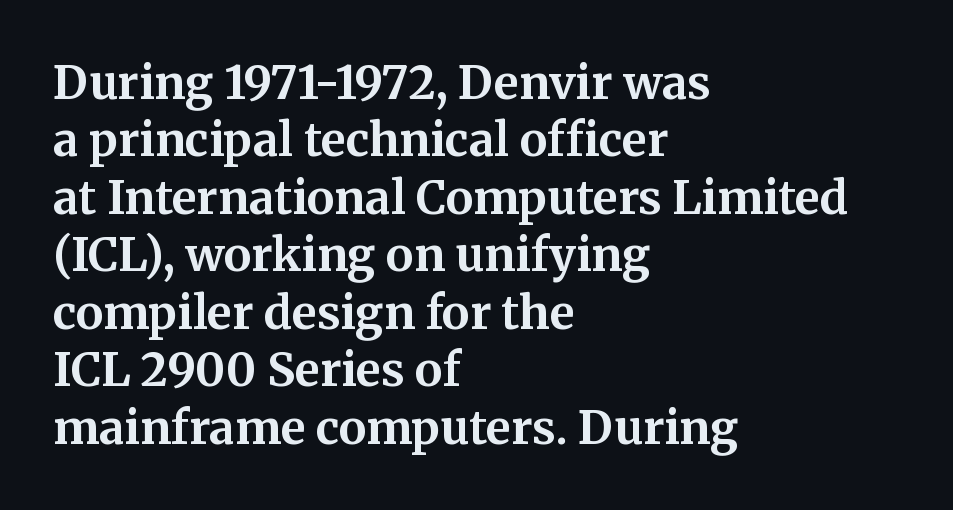
Reading down the block, your eye returns to a fixed left position each line. Plain, unruled lines of type. Stroke terminals: seriffed. The passage shown is typed in a proportional face where columns would drift. Summary of vertical rhythm: regular, with standard interline spacing. Nobody touched the tracking dial on this one.
